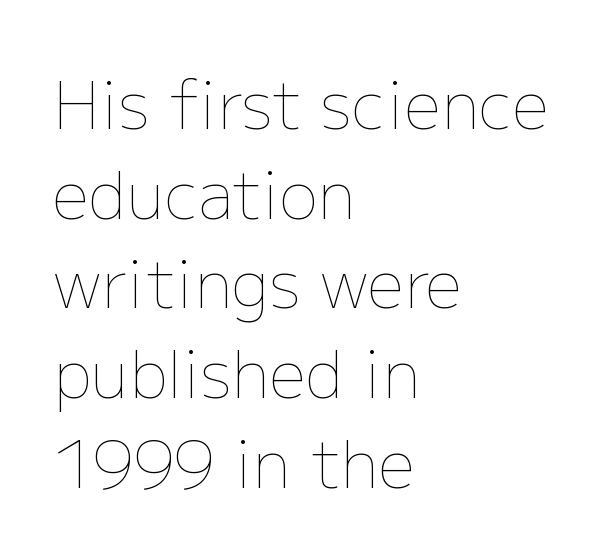
The image shows 65 px thin type, upright; set left-aligned, normal line spacing (1.38x), normal letter spacing, not underlined; low stroke contrast and a medium x-height.
